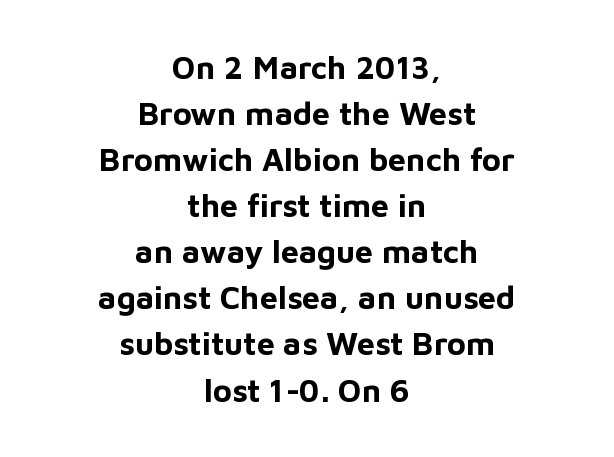
The image shows 32 px bold sans-serif type, upright; set centered, normal line spacing (1.44x), normal letter spacing, not underlined; low stroke contrast and a medium x-height.
